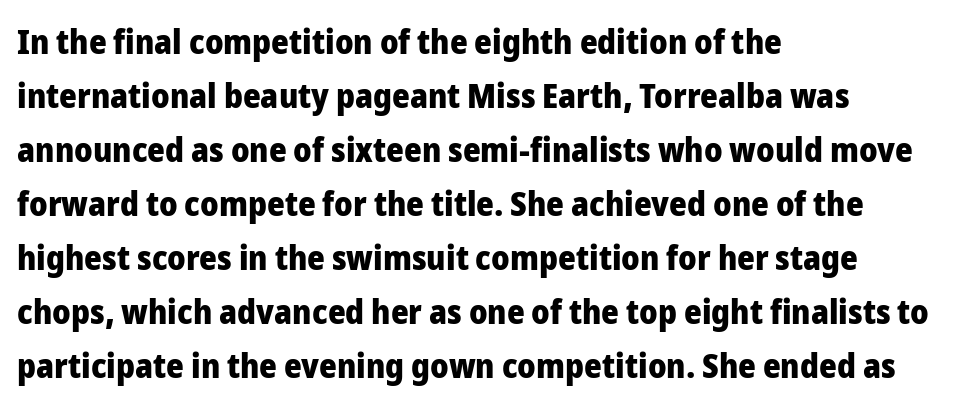
Each word holds together tightly as a unit, with standard inter-letter gaps. Left-aligned paragraph, ragged on the right. Students, this is bold: see how much ink each stroke carries. Descenders are the only things crossing below the line. Look at the bottom of the vertical strokes: they stop flat, with no serifs. The rows are spaced the way most documents space them.
